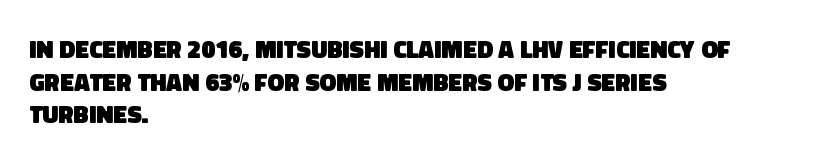
{"bold": "yes", "underline": "no", "align": "left", "line_spacing": "normal", "line_spacing_ratio": 1.31, "letter_spacing": "normal", "letter_spacing_em": 0.0, "glyph_px": 25}
